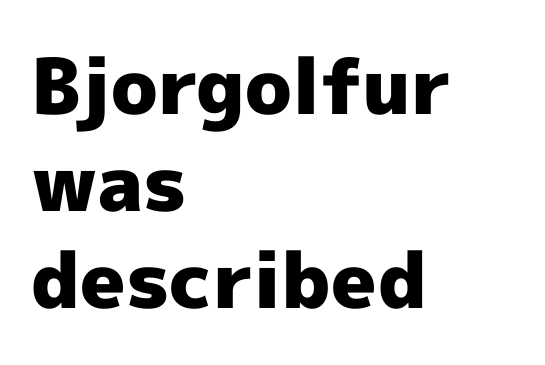
Q: Is the text bold? A: Yes.
Q: Is the text italic (slanted)? A: No, it is upright.
Q: Is the typeface a serif or a sans-serif typeface? A: Sans-serif.
Q: Is the text underlined? A: No.
Q: How is the paragraph aligned? A: Left-aligned.
Q: Is the spacing between letters normal or unusually wide? A: Normal.
Q: Is the spacing between lines tight, normal or loose? A: Normal.
Q: Width (condensed, normal, or wide)? A: Normal.
Q: x-height? A: Medium.
Q: Monospaced? A: No.
